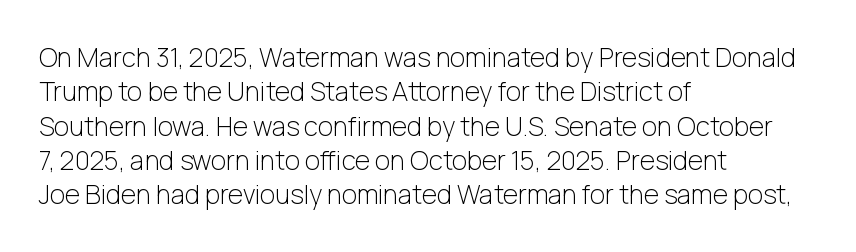
{"italic": "no", "bold": "no", "underline": "no", "align": "left", "line_spacing": "normal", "line_spacing_ratio": 1.32, "letter_spacing": "normal", "letter_spacing_em": 0.0, "glyph_px": 26}
